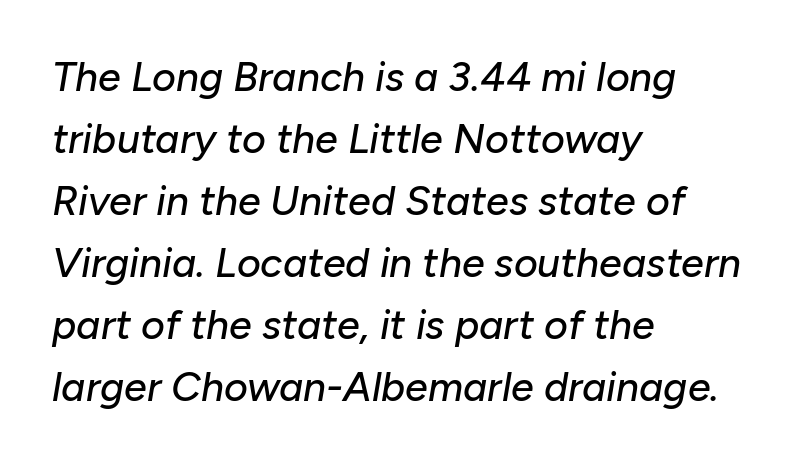
The image shows 41 px text type, italic (leaning right); set left-aligned, normal line spacing (1.51x), normal letter spacing, not underlined; low stroke contrast and a medium x-height.
